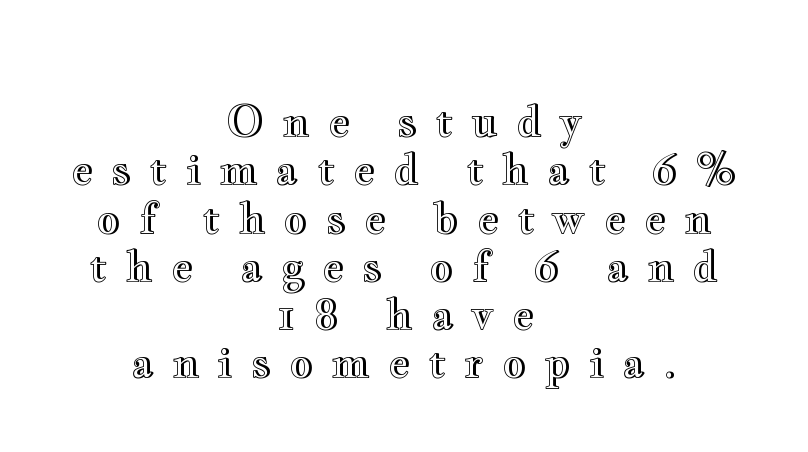
The image shows 42 px wide type, upright; set centered, tight line spacing (1.15x), unusually wide letter spacing (+0.42 em), not underlined; a small x-height.
